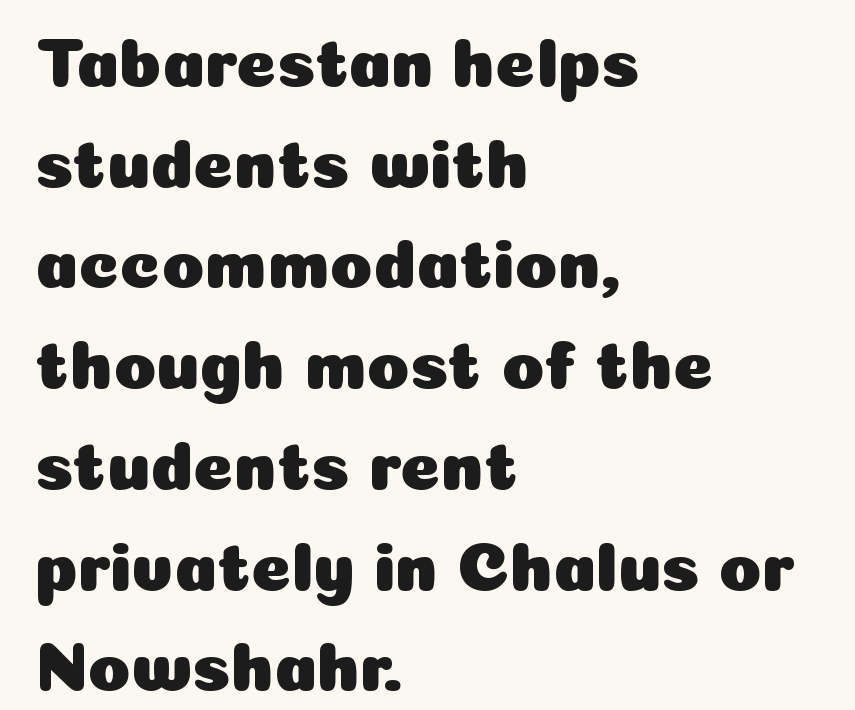
Q: Is the text italic (slanted)? A: No, it is upright.
Q: Is the typeface a serif or a sans-serif typeface? A: Sans-serif.
Q: Is the text underlined? A: No.
Q: How is the paragraph aligned? A: Left-aligned.
Q: Is the spacing between letters normal or unusually wide? A: Normal.
Q: Is the spacing between lines tight, normal or loose? A: Normal.
Q: Width (condensed, normal, or wide)? A: Normal.
Q: Stroke contrast? A: Low.
Q: x-height? A: Medium.
Q: Monospaced? A: No.
